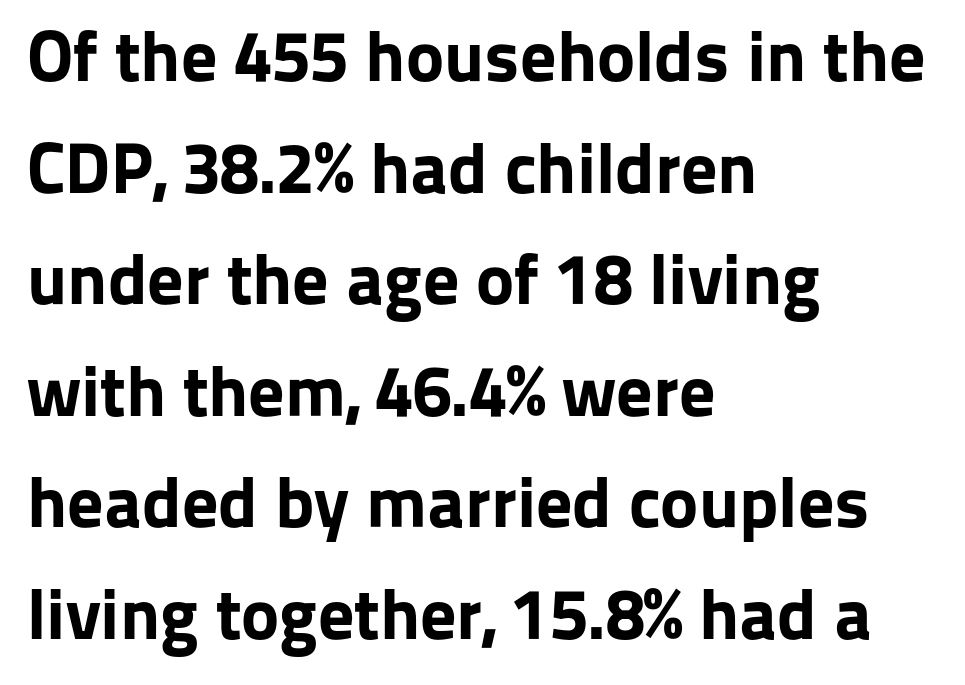
{"serif": "no", "italic": "no", "bold": "yes", "weight": "bold", "width": "normal", "stroke_contrast": "low", "x_height": "medium", "monospaced": "no", "underline": "no", "align": "left", "line_spacing": "normal", "line_spacing_ratio": 1.55, "letter_spacing": "normal", "letter_spacing_em": 0.0, "glyph_px": 72}
